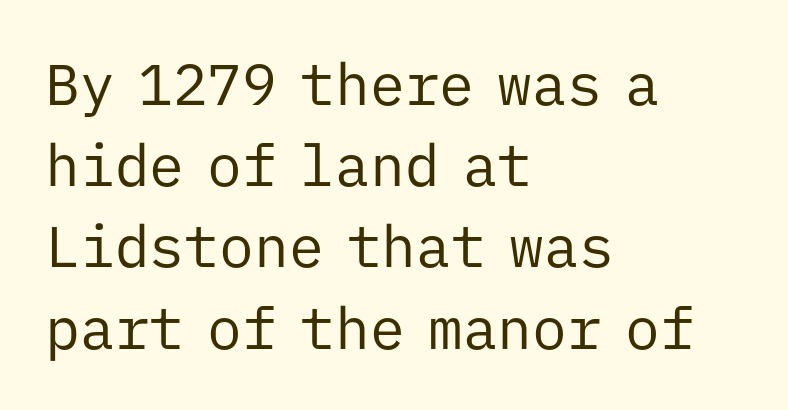
{"serif": "no", "italic": "no", "bold": "no", "weight": "regular", "width": "normal", "stroke_contrast": "low", "x_height": "medium", "monospaced": "yes", "underline": "no", "align": "left", "line_spacing": "normal", "line_spacing_ratio": 1.4, "letter_spacing": "normal", "letter_spacing_em": 0.0, "glyph_px": 58}
